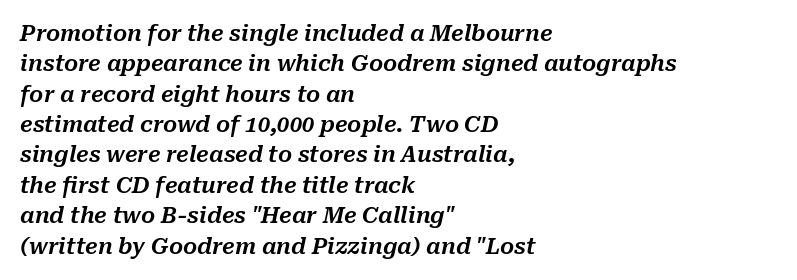
{"italic": "yes", "lean": "right", "slant_degrees": 10, "underline": "no", "align": "left", "line_spacing": "normal", "line_spacing_ratio": 1.38, "letter_spacing": "normal", "letter_spacing_em": 0.0, "glyph_px": 22}
